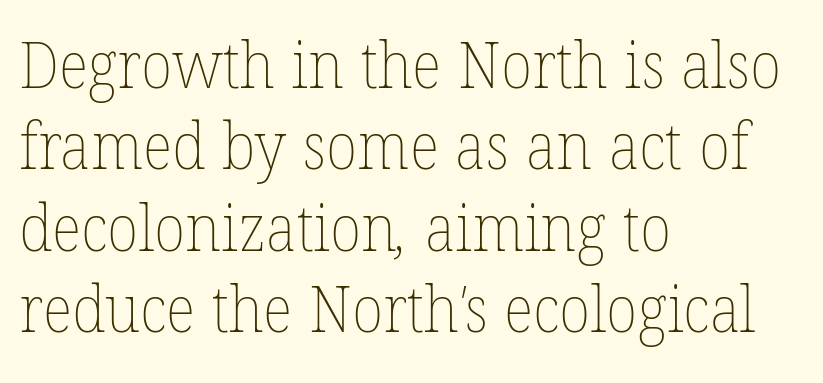
{"bold": "no", "weight": "thin", "width": "normal", "stroke_contrast": "low", "x_height": "medium", "monospaced": "no", "underline": "no", "align": "left", "line_spacing": "normal", "line_spacing_ratio": 1.27, "letter_spacing": "normal", "letter_spacing_em": 0.0, "glyph_px": 64}
